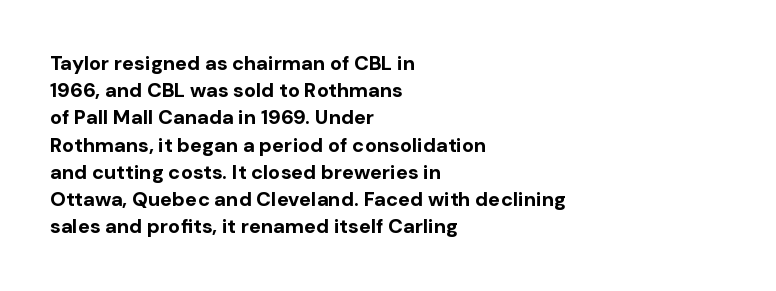
Q: Is the text bold? A: Yes.
Q: Is the text italic (slanted)? A: No, it is upright.
Q: Is the text underlined? A: No.
Q: How is the paragraph aligned? A: Left-aligned.
Q: Is the spacing between letters normal or unusually wide? A: Normal.
Q: Is the spacing between lines tight, normal or loose? A: Normal.
